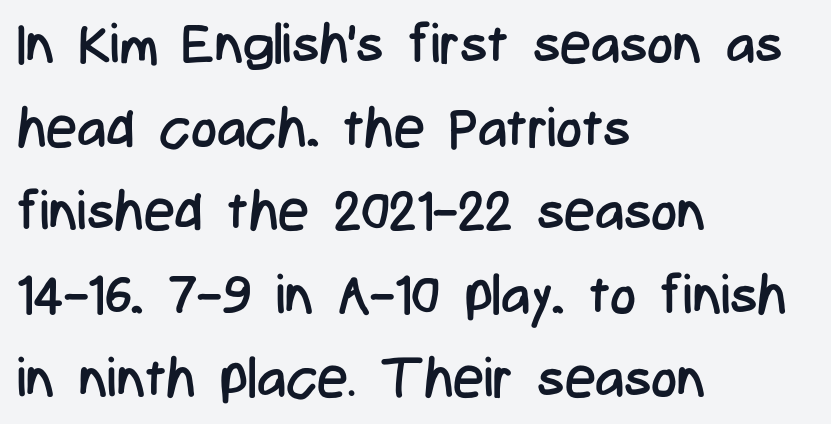
The image shows 55 px regular-weight, condensed sans-serif type, upright; set left-aligned, normal line spacing (1.52x), normal letter spacing, not underlined; low stroke contrast and a medium x-height.
